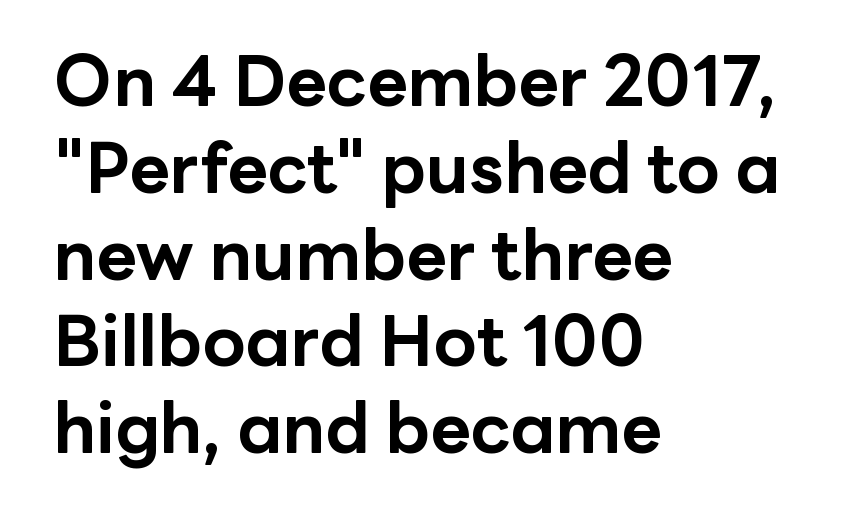
The foot of each line stays bare and open. This sample has the flowing, uneven cadence of proportional lettering. The face used here has the dense, thick strokes of a bold. This is roman type, the default non-slanted kind.
